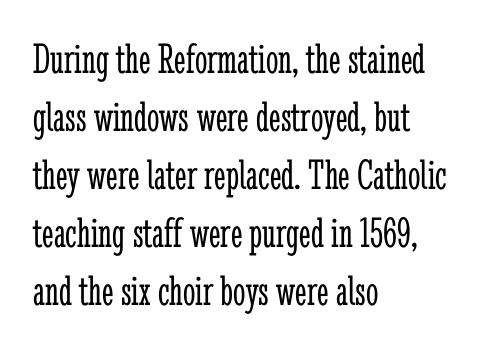
The image shows 44 px light, condensed serif type, upright; set left-aligned, normal line spacing (1.32x), normal letter spacing, not underlined; low stroke contrast and a medium x-height.
